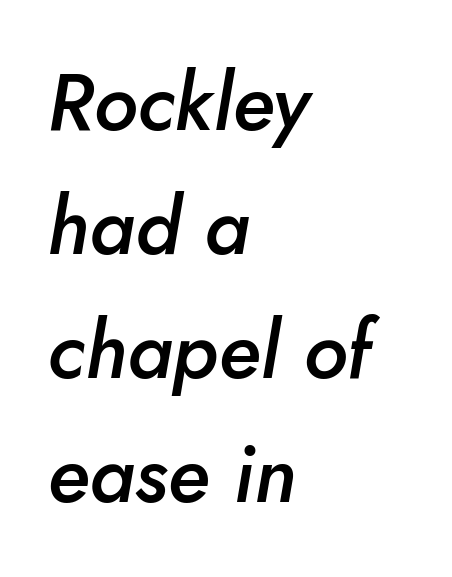
The image shows 80 px semibold type, italic (leaning right); set left-aligned, normal line spacing (1.55x), normal letter spacing, not underlined; low stroke contrast and a small x-height.
